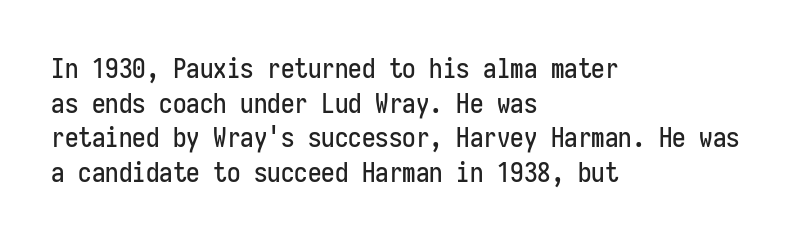
Q: Is the text italic (slanted)? A: No, it is upright.
Q: Is the text underlined? A: No.
Q: How is the paragraph aligned? A: Left-aligned.
Q: Is the spacing between letters normal or unusually wide? A: Normal.
Q: Is the spacing between lines tight, normal or loose? A: Normal.
